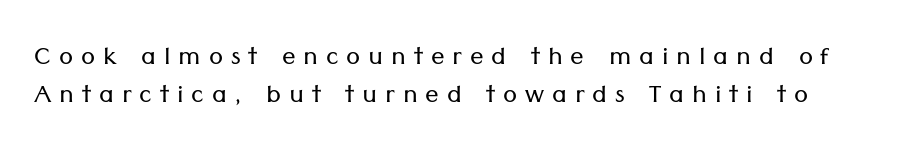
Posture: upright roman. Clear beneath every line of the passage. The font family rendered here belongs to the sans-serif group. Varying glyph widths throughout — classic text-font behaviour. Weight: regular or lighter.
